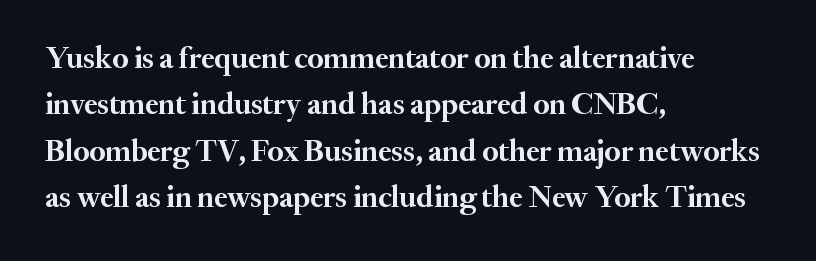
{"serif": "yes", "italic": "no", "bold": "yes", "weight": "semibold", "width": "normal", "stroke_contrast": "medium", "x_height": "small", "monospaced": "no", "underline": "no", "align": "left", "line_spacing": "normal", "line_spacing_ratio": 1.55, "letter_spacing": "normal", "letter_spacing_em": 0.0, "glyph_px": 30}
